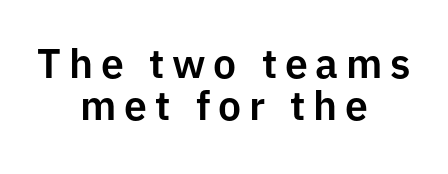
The image shows 41 px sans-serif type, upright; set centered, tight line spacing (1.03x), not underlined; low stroke contrast and a medium x-height.
